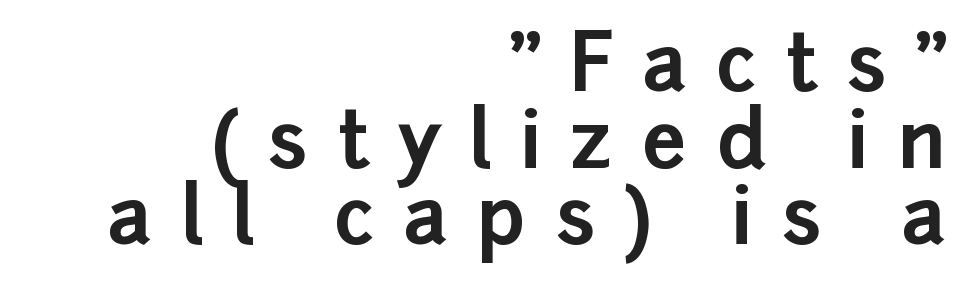
{"serif": "no", "italic": "no", "bold": "yes", "weight": "bold", "width": "normal", "stroke_contrast": "low", "x_height": "medium", "monospaced": "no", "underline": "no", "align": "right", "line_spacing": "tight", "line_spacing_ratio": 0.97, "letter_spacing": "wide", "letter_spacing_em": 0.37, "glyph_px": 79}
